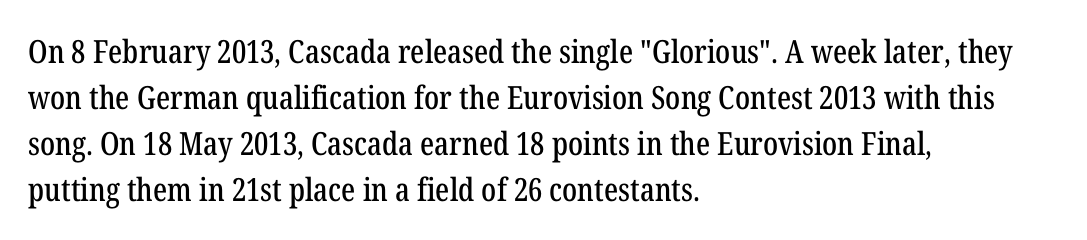
The image shows 32 px condensed serif type, upright; set left-aligned, normal line spacing (1.44x), normal letter spacing, not underlined; low stroke contrast and a medium x-height.
